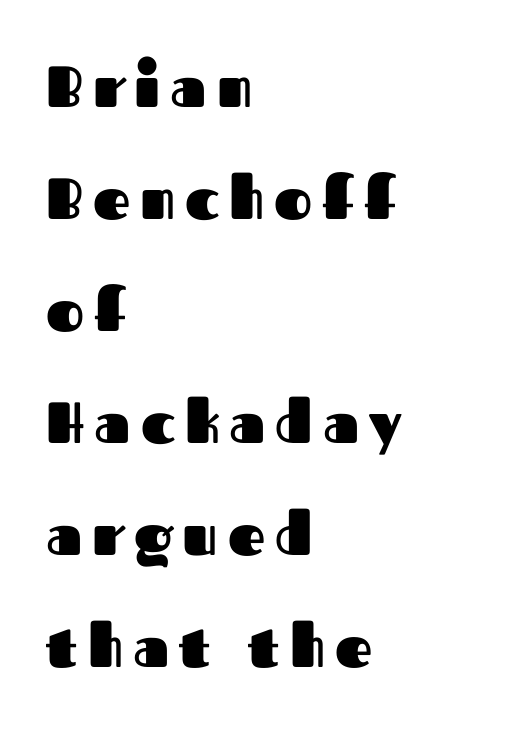
Just letters on the line, the space beneath them empty. The face used here is a sans, in the tradition of grotesques and geometrics. Compared with typical paragraphs, the rows here are farther apart. Proportional: the letters do not fall into vertical columns. In CSS terms this would be text-align: left. Heavy-handed strokes throughout: this text is bold.
